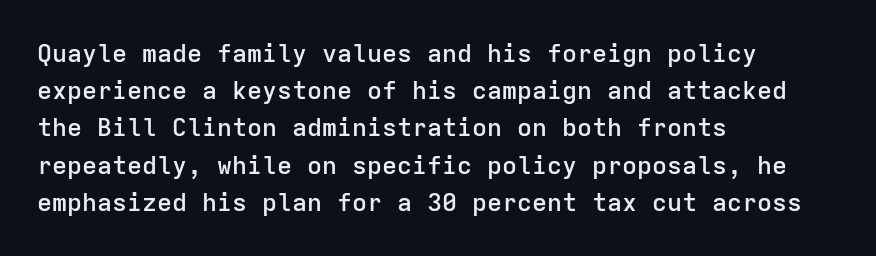
{"italic": "no", "bold": "semi", "underline": "no", "align": "left", "line_spacing": "normal", "line_spacing_ratio": 1.49, "letter_spacing": "normal", "letter_spacing_em": 0.0, "glyph_px": 25}
